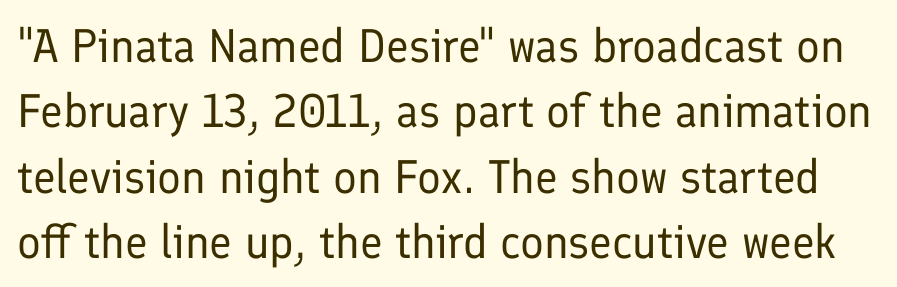
{"serif": "no", "italic": "no", "bold": "no", "weight": "regular", "width": "normal", "stroke_contrast": "low", "x_height": "medium", "monospaced": "no", "underline": "no", "line_spacing": "normal", "line_spacing_ratio": 1.39, "letter_spacing": "normal", "letter_spacing_em": 0.0, "glyph_px": 47}
